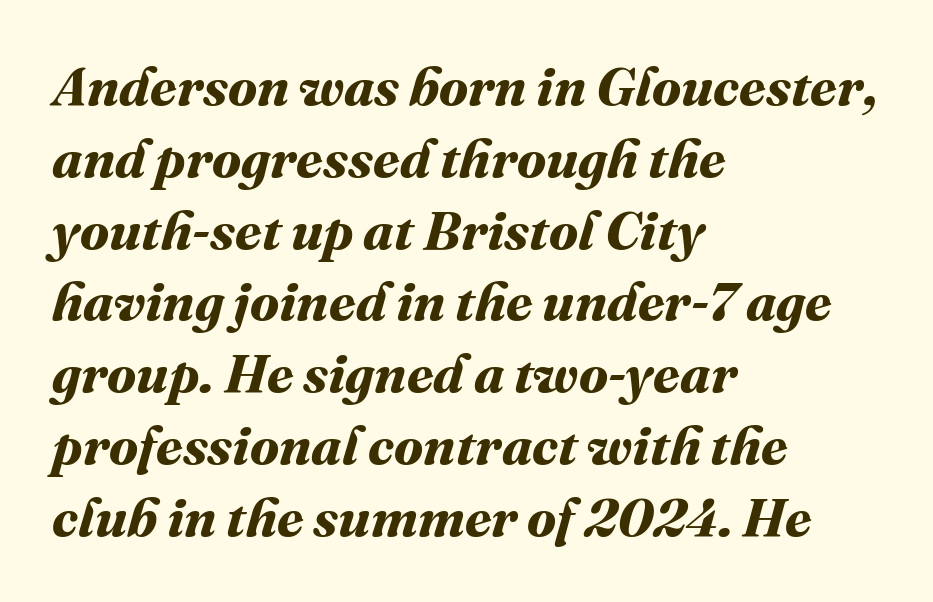
Q: Is the text bold? A: Yes.
Q: Is the text underlined? A: No.
Q: How is the paragraph aligned? A: Left-aligned.
Q: Is the spacing between letters normal or unusually wide? A: Normal.
Q: Is the spacing between lines tight, normal or loose? A: Normal.
Q: Width (condensed, normal, or wide)? A: Normal.
Q: Stroke contrast? A: Medium.
Q: x-height? A: Medium.
Q: Monospaced? A: No.
